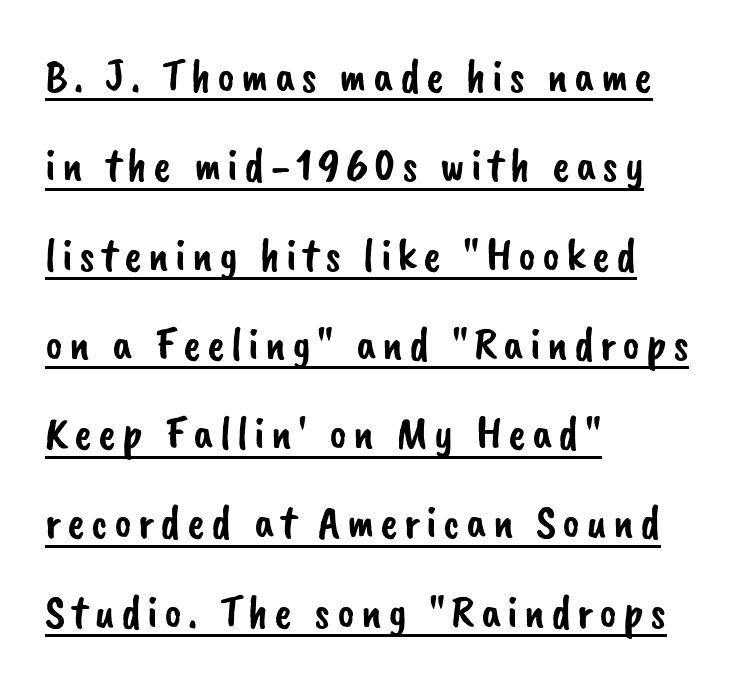
The image shows 47 px sans-serif type; set left-aligned, loose line spacing (1.9x), underlined; low stroke contrast and a small x-height.
